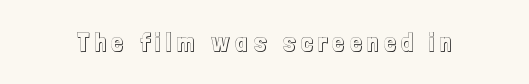
{"italic": "no", "underline": "no", "letter_spacing": "wide", "letter_spacing_em": 0.2, "glyph_px": 26}
